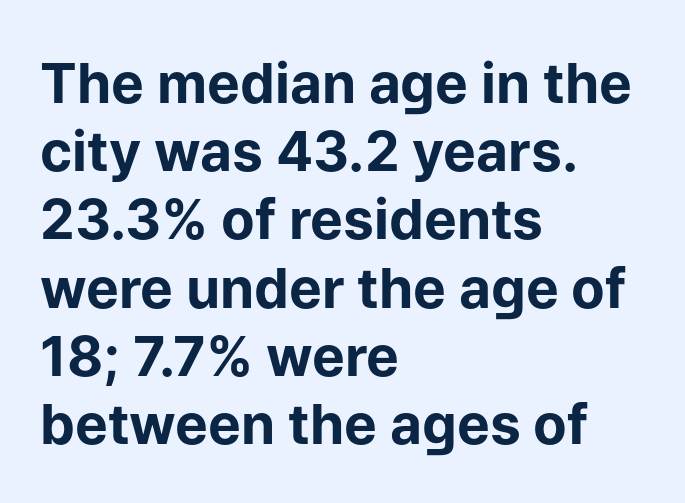
Q: Is the text bold? A: Yes.
Q: Is the text italic (slanted)? A: No, it is upright.
Q: Is the typeface a serif or a sans-serif typeface? A: Sans-serif.
Q: Is the text underlined? A: No.
Q: How is the paragraph aligned? A: Left-aligned.
Q: Is the spacing between letters normal or unusually wide? A: Normal.
Q: Width (condensed, normal, or wide)? A: Normal.
Q: Stroke contrast? A: Low.
Q: x-height? A: Medium.
Q: Monospaced? A: No.
